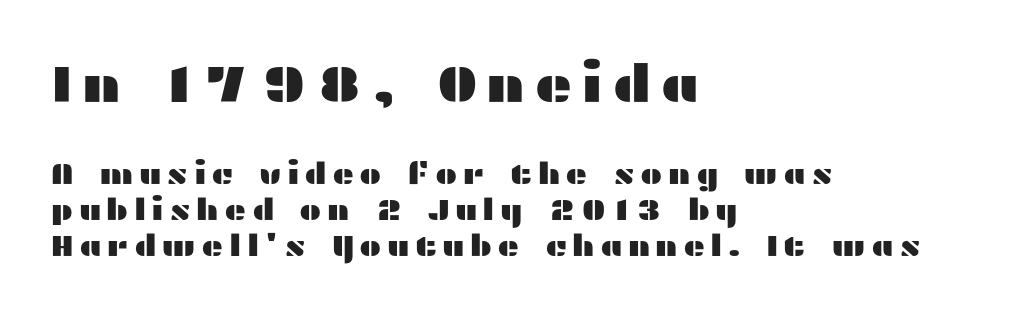
The image shows 52 px wide sans-serif type, upright; set left-aligned, line spacing 1.19x, not underlined; the first (top) block is 1.73x larger; medium stroke contrast and a medium x-height.
